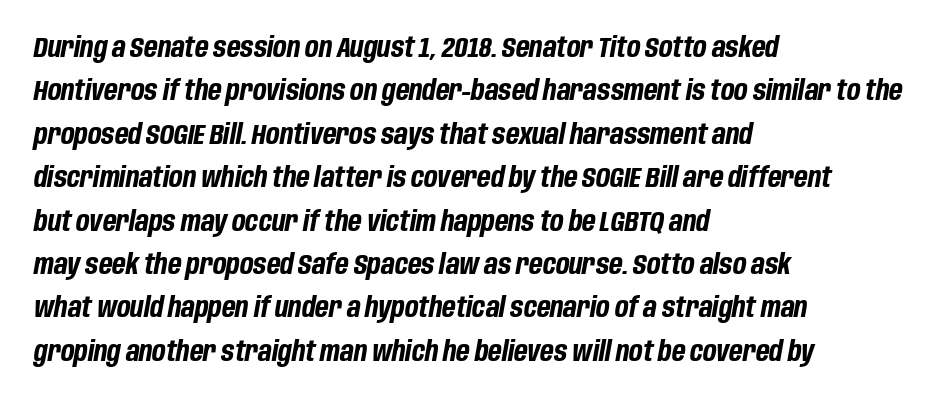
The image shows 28 px bold, condensed type, italic (leaning right); set left-aligned, normal line spacing (1.55x), normal letter spacing, not underlined; low stroke contrast and a large x-height.
